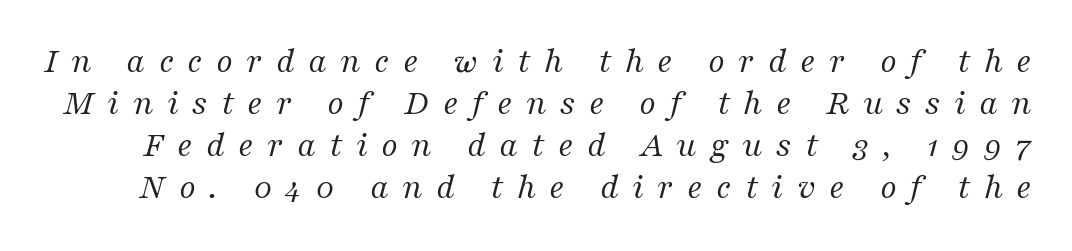
Q: Is the text bold? A: No.
Q: Is the text italic (slanted)? A: Yes, it leans right by about 16 degrees.
Q: Is the typeface a serif or a sans-serif typeface? A: Serif.
Q: Is the text underlined? A: No.
Q: Is the spacing between letters normal or unusually wide? A: Unusually wide.
Q: Width (condensed, normal, or wide)? A: Normal.
Q: Stroke contrast? A: Medium.
Q: x-height? A: Medium.
Q: Monospaced? A: No.
